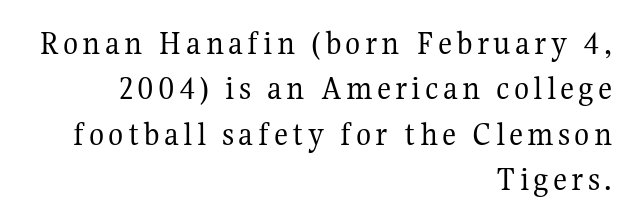
The image shows 35 px regular-weight serif type, upright; set right-aligned, normal line spacing (1.3x), not underlined; medium stroke contrast and a medium x-height.
